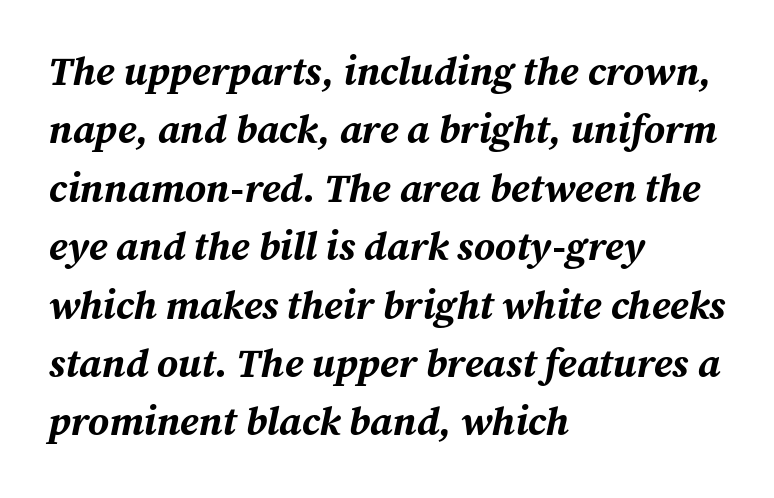
The words here are not underlined. No extra tracking has been applied to these lines. Regarding leading, the lines here are spaced in the standard way. Weight: bold.
